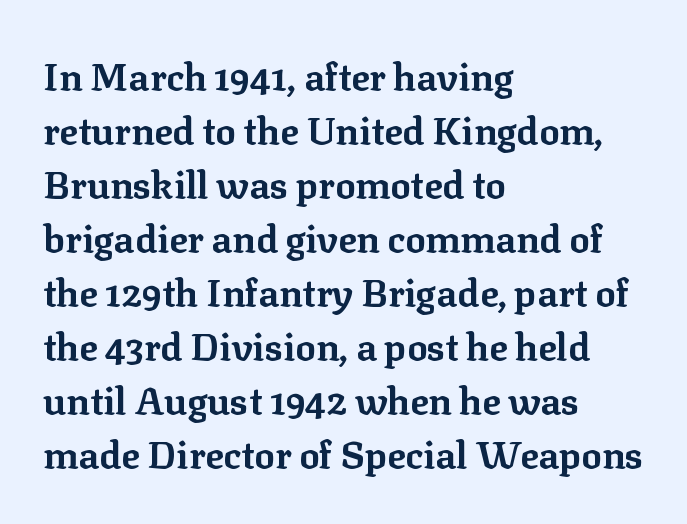
The image shows 38 px bold serif type, upright; set left-aligned, normal line spacing (1.42x), normal letter spacing, not underlined; low stroke contrast and a medium x-height.
